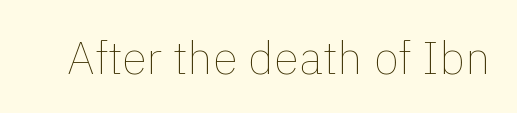
Proportional: the letters do not fall into vertical columns. Observe the ordinary spacing: letters are neighbours, not strangers. Heft: none added — not bold. Underline: absent. This is the regular roman posture of the typeface.
